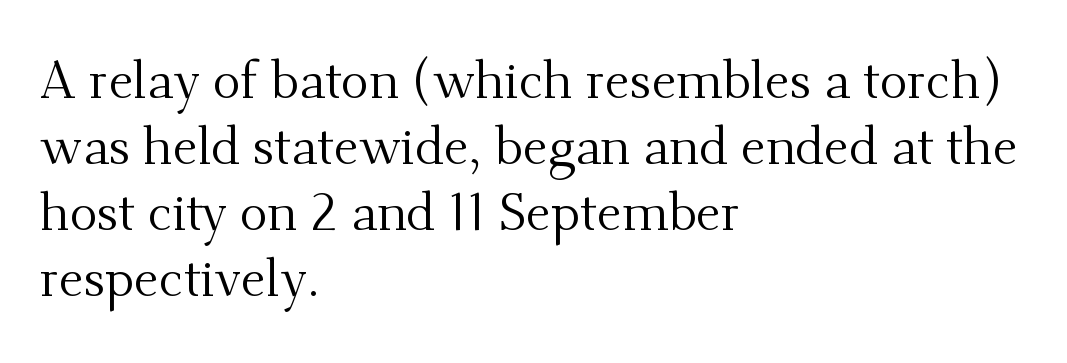
The image shows 52 px regular-weight serif type, upright; set left-aligned, normal line spacing (1.27x), normal letter spacing, not underlined; medium stroke contrast and a small x-height.
